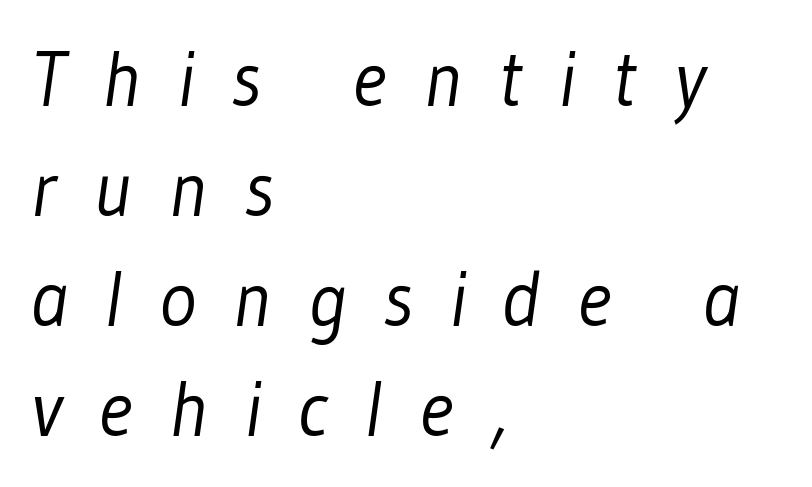
{"serif": "no", "bold": "no", "weight": "light", "width": "condensed", "stroke_contrast": "low", "x_height": "medium", "monospaced": "no", "underline": "no", "align": "left", "line_spacing": "normal", "line_spacing_ratio": 1.41, "letter_spacing": "wide", "letter_spacing_em": 0.47, "glyph_px": 78}
